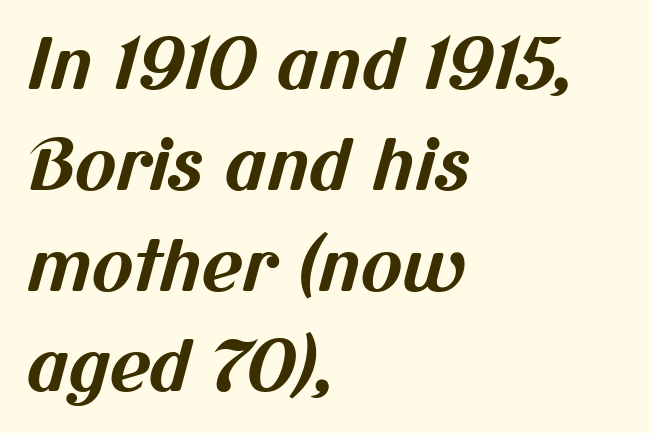
{"serif": "no", "bold": "yes", "weight": "bold", "width": "normal", "stroke_contrast": "medium", "x_height": "medium", "monospaced": "no", "underline": "no", "align": "left", "line_spacing": "normal", "line_spacing_ratio": 1.44, "letter_spacing": "normal", "letter_spacing_em": 0.0, "glyph_px": 70}
